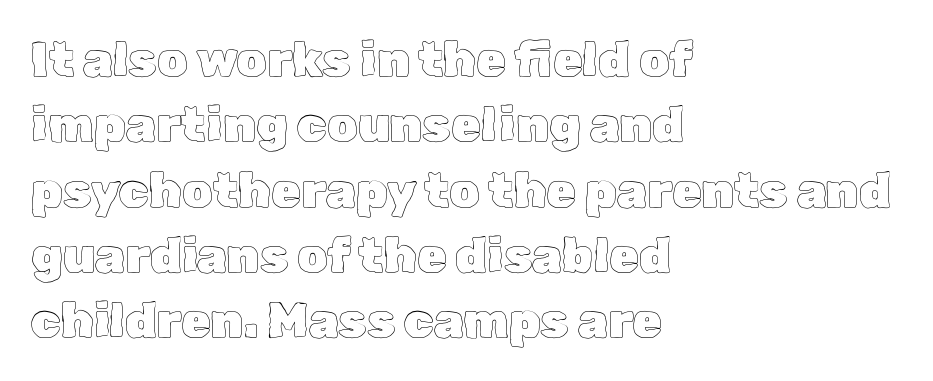
Q: Is the text italic (slanted)? A: No, it is upright.
Q: Is the text underlined? A: No.
Q: How is the paragraph aligned? A: Left-aligned.
Q: Is the spacing between letters normal or unusually wide? A: Normal.
Q: Is the spacing between lines tight, normal or loose? A: Normal.
Q: Width (condensed, normal, or wide)? A: Normal.
Q: x-height? A: Medium.
Q: Monospaced? A: No.
